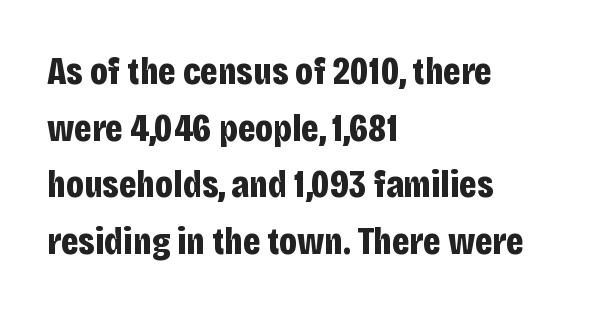
The image shows 39 px bold, condensed sans-serif type, upright; set left-aligned, normal line spacing (1.45x), normal letter spacing, not underlined; low stroke contrast and a large x-height.
